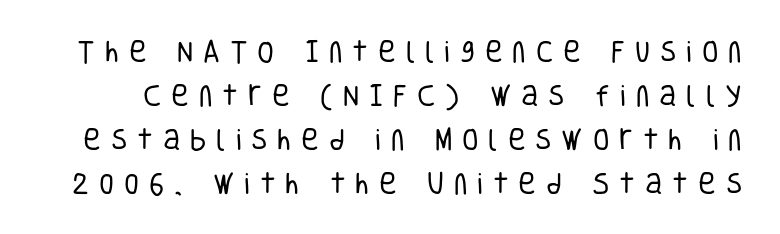
The image shows 24 px text type, upright; set line spacing 1.84x, unusually wide letter spacing (+0.41 em), not underlined.
